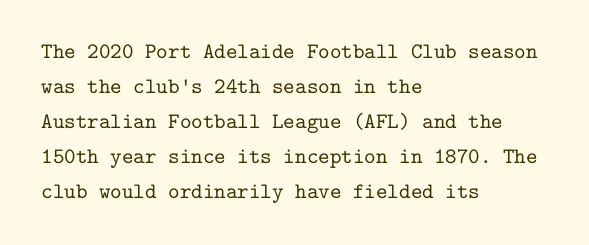
The vertical gap from one line to the next is medium. In terms of posture, this sample is upright. The ragged edge is on the right, which tells us the setting is flush left. Look at the tracking — it's just the regular setting, nothing added. Only glyphs here, with clear space below each row.
